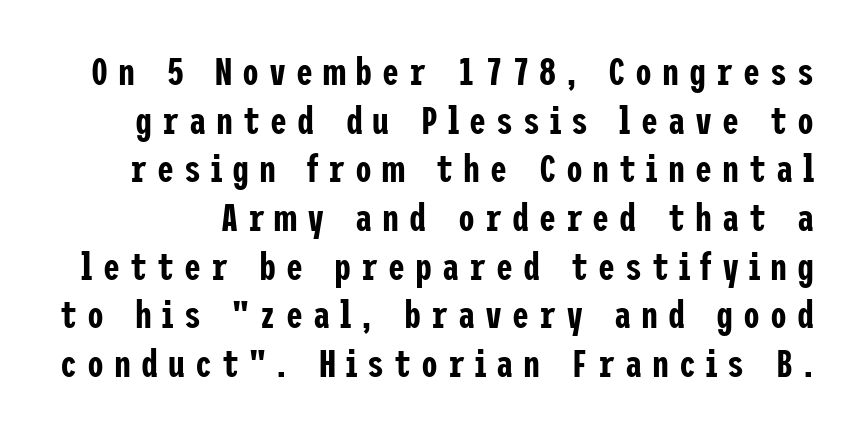
The image shows 38 px condensed sans-serif type, upright; set normal line spacing (1.28x), unusually wide letter spacing (+0.26 em), not underlined; low stroke contrast and a medium x-height.
